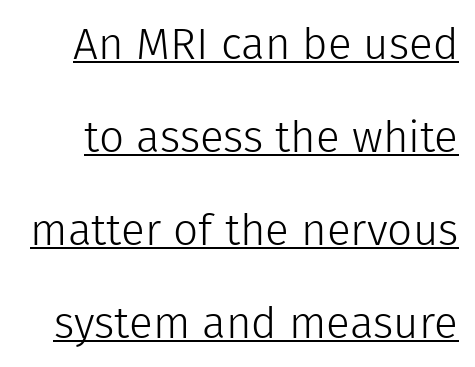
Q: Is the text bold? A: No.
Q: Is the text italic (slanted)? A: No, it is upright.
Q: Is the typeface a serif or a sans-serif typeface? A: Sans-serif.
Q: Is the text underlined? A: Yes.
Q: Is the spacing between letters normal or unusually wide? A: Normal.
Q: Is the spacing between lines tight, normal or loose? A: Loose.
Q: Width (condensed, normal, or wide)? A: Normal.
Q: Stroke contrast? A: Low.
Q: x-height? A: Medium.
Q: Monospaced? A: No.
